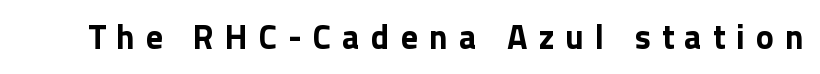
{"serif": "no", "italic": "no", "bold": "yes", "weight": "bold", "width": "normal", "x_height": "medium", "monospaced": "no", "underline": "no", "letter_spacing": "wide", "letter_spacing_em": 0.32, "glyph_px": 34}
